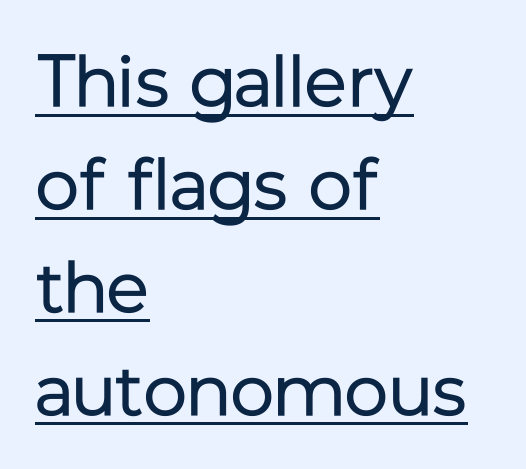
{"serif": "no", "italic": "no", "bold": "no", "weight": "regular", "width": "normal", "stroke_contrast": "low", "x_height": "medium", "monospaced": "no", "underline": "yes", "align": "left", "line_spacing": "normal", "line_spacing_ratio": 1.41, "letter_spacing": "normal", "letter_spacing_em": 0.0, "glyph_px": 73}
